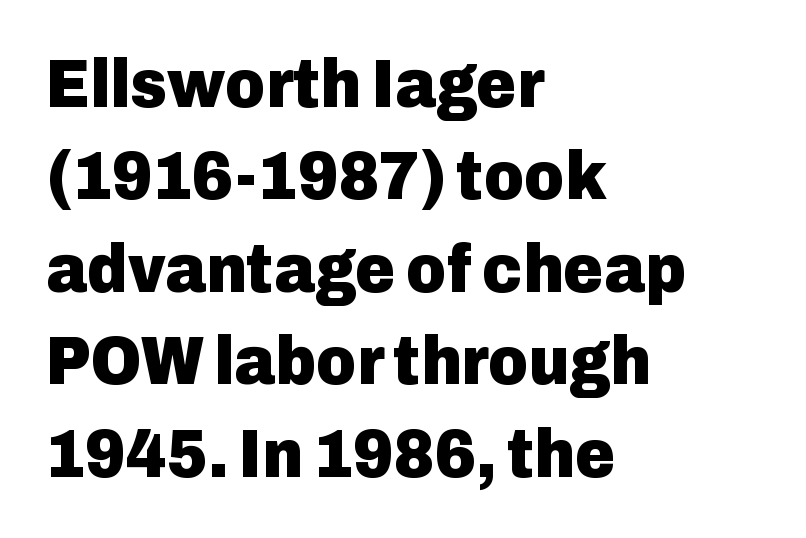
The image shows 69 px heavy sans-serif type, upright; set left-aligned, normal line spacing (1.34x), normal letter spacing, not underlined; low stroke contrast and a medium x-height.
